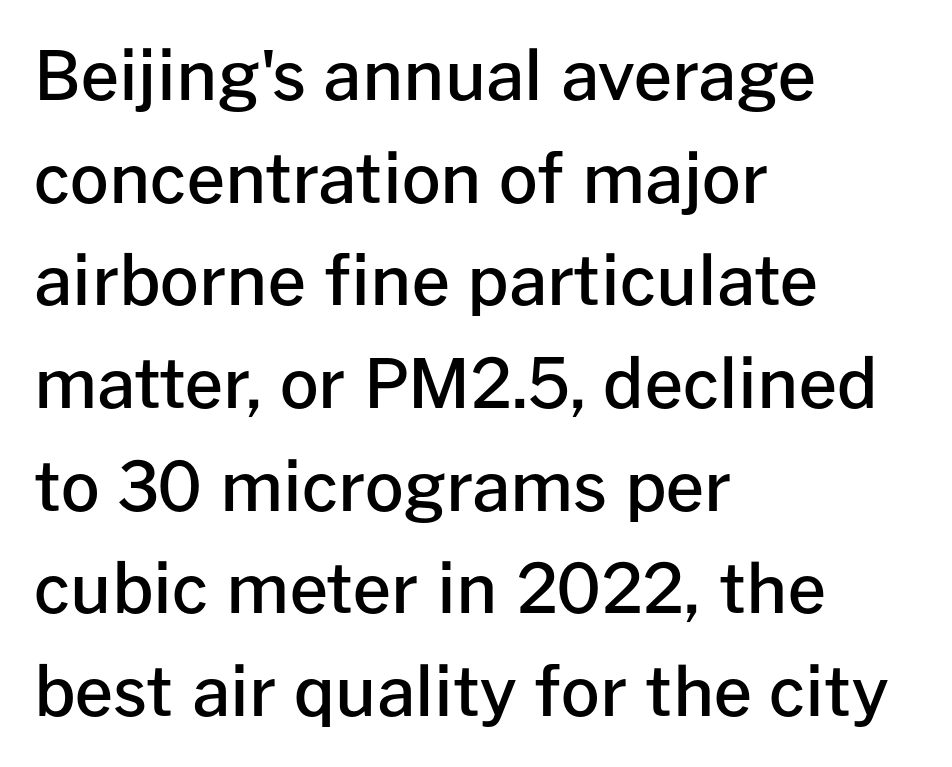
{"serif": "no", "italic": "no", "bold": "semi", "weight": "semibold", "width": "normal", "stroke_contrast": "low", "x_height": "medium", "monospaced": "no", "underline": "no", "align": "left", "line_spacing": "normal", "line_spacing_ratio": 1.51, "letter_spacing": "normal", "letter_spacing_em": 0.0, "glyph_px": 68}
